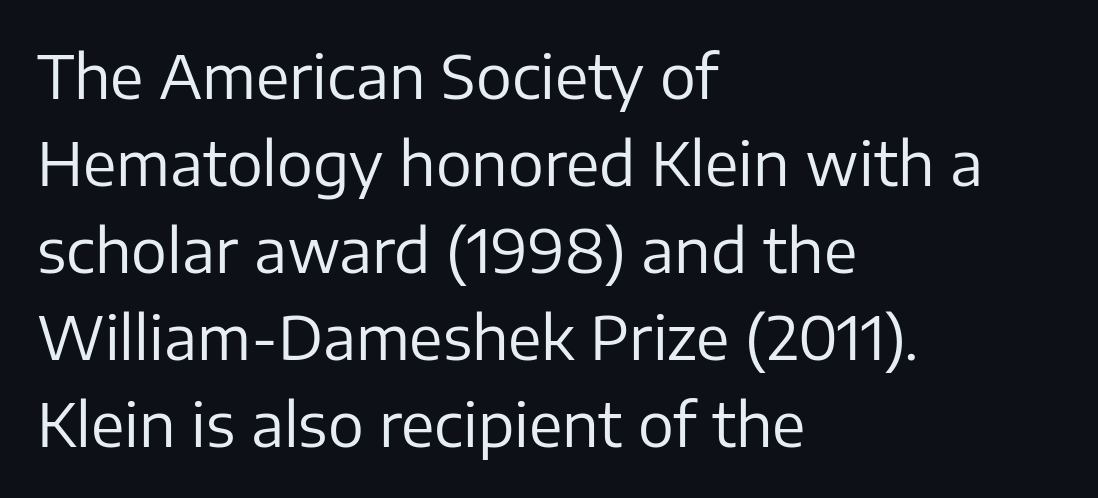
Q: Is the text bold? A: No.
Q: Is the text italic (slanted)? A: No, it is upright.
Q: Is the typeface a serif or a sans-serif typeface? A: Sans-serif.
Q: Is the text underlined? A: No.
Q: How is the paragraph aligned? A: Left-aligned.
Q: Is the spacing between letters normal or unusually wide? A: Normal.
Q: Is the spacing between lines tight, normal or loose? A: Normal.
Q: Width (condensed, normal, or wide)? A: Normal.
Q: Stroke contrast? A: Low.
Q: x-height? A: Medium.
Q: Monospaced? A: No.
